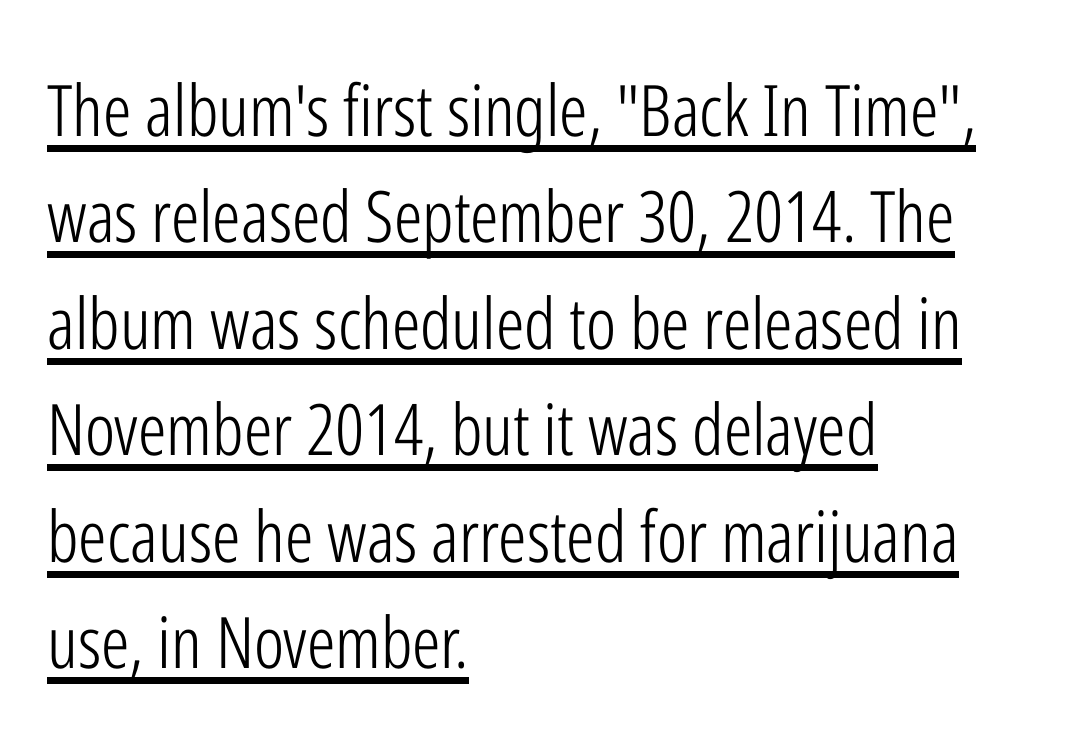
{"serif": "no", "italic": "no", "bold": "no", "weight": "light", "width": "condensed", "stroke_contrast": "low", "x_height": "medium", "monospaced": "no", "underline": "yes", "align": "left", "line_spacing": "normal", "line_spacing_ratio": 1.5, "letter_spacing": "normal", "letter_spacing_em": 0.0, "glyph_px": 71}
